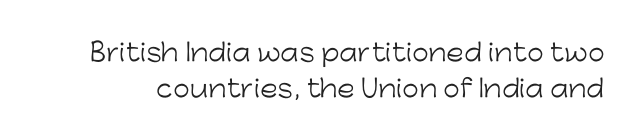
Q: Is the text bold? A: No.
Q: Is the text italic (slanted)? A: No, it is upright.
Q: Is the text underlined? A: No.
Q: Is the spacing between letters normal or unusually wide? A: Normal.
Q: Is the spacing between lines tight, normal or loose? A: Normal.
